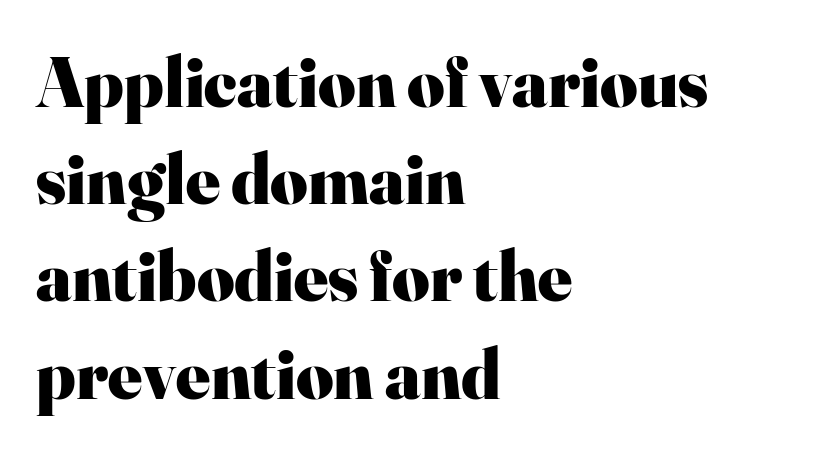
{"serif": "yes", "italic": "no", "bold": "yes", "weight": "heavy", "width": "normal", "stroke_contrast": "high", "x_height": "small", "monospaced": "no", "underline": "no", "align": "left", "line_spacing": "normal", "line_spacing_ratio": 1.35, "letter_spacing": "normal", "letter_spacing_em": 0.0, "glyph_px": 72}
